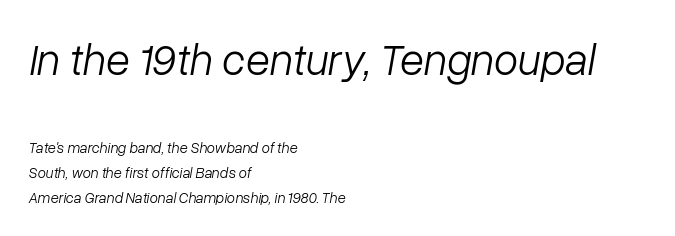
Q: Is the text bold? A: No.
Q: Is the text italic (slanted)? A: Yes, it leans right by about 10 degrees.
Q: Is the text underlined? A: No.
Q: How is the paragraph aligned? A: Left-aligned.
Q: Is the spacing between letters normal or unusually wide? A: Normal.
Q: Is the spacing between lines tight, normal or loose? A: Normal.
Q: Which block of text is set in a larger size, the first (top) or the second (bottom)? A: The first (top) one.
Q: Width (condensed, normal, or wide)? A: Normal.
Q: Stroke contrast? A: Low.
Q: x-height? A: Medium.
Q: Monospaced? A: No.
